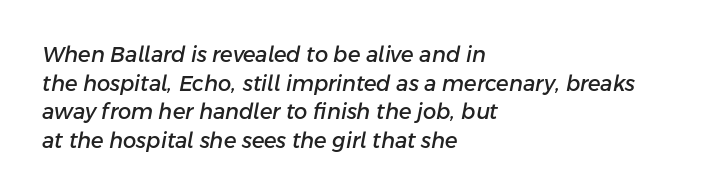
{"italic": "yes", "lean": "right", "slant_degrees": 11, "underline": "no", "align": "left", "line_spacing": "normal", "line_spacing_ratio": 1.36, "letter_spacing": "normal", "letter_spacing_em": 0.0, "glyph_px": 21}
